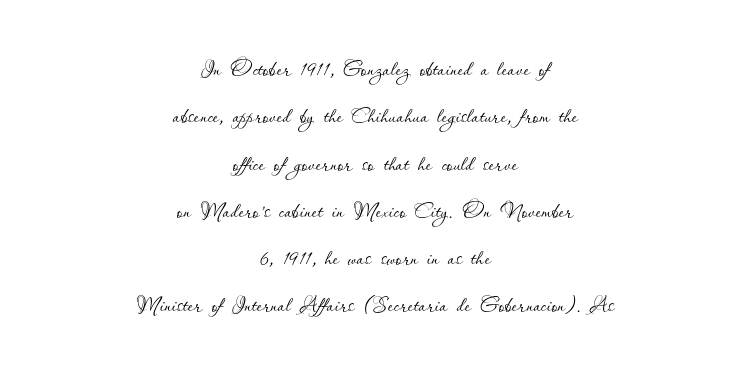
Short note: letters normally spaced. The letters advance in unequal steps, a hallmark of proportional type. Layout note: lines centered.
